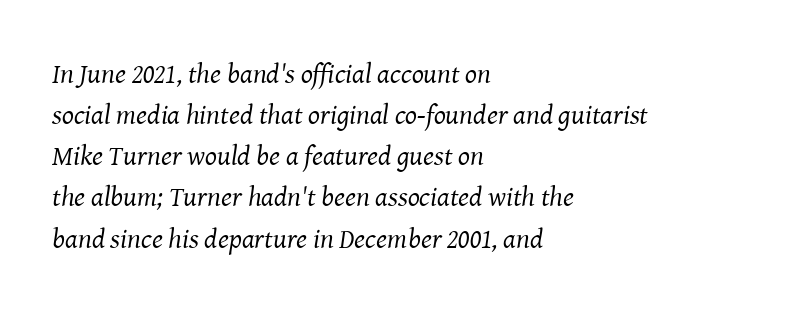
The image shows 28 px regular-weight serif type, italic (leaning right); set left-aligned, normal line spacing (1.47x), normal letter spacing, not underlined; medium stroke contrast and a medium x-height.
